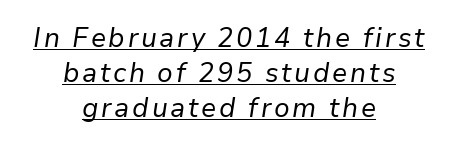
This rendering features underlined lettering. The cut favours lightness, reaching ordinary text weight at its darkest. The passage shown leans; its letterforms are oblique. One glance says typical: line gaps are just what's usual.
